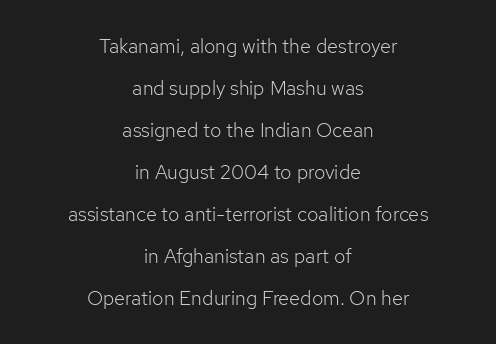
The image shows 20 px text type, upright; set centered, loose line spacing (2.1x), normal letter spacing, not underlined.
